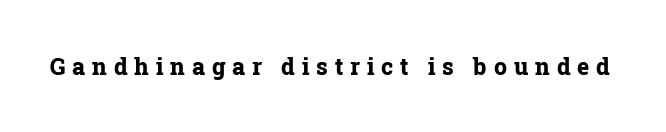
The image shows 23 px bold type, upright; set unusually wide letter spacing (+0.3 em), not underlined.
